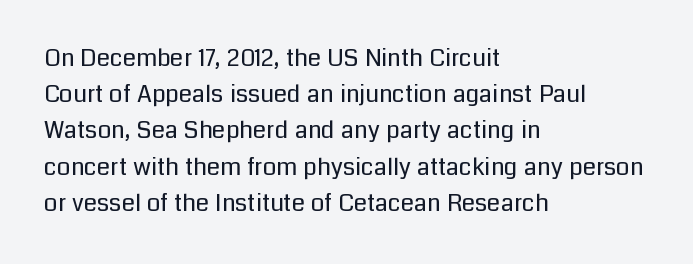
Default kerning and tracking; the words read as compact shapes. Tall strokes in this sample are plumb rather than angled. This rendering uses left alignment, leaving the right contour irregular. Students, observe: this is what conventionally led text looks like. Each stroke keeps to a modest, everyday thickness or less. Honestly, there is no underline to notice here at all.
